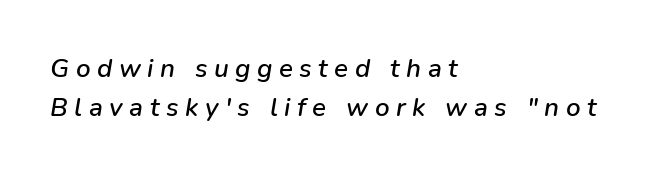
Q: Is the text italic (slanted)? A: Yes, it leans right by about 9 degrees.
Q: Is the text underlined? A: No.
Q: How is the paragraph aligned? A: Left-aligned.
Q: Is the spacing between letters normal or unusually wide? A: Unusually wide.
Q: Is the spacing between lines tight, normal or loose? A: Normal.
